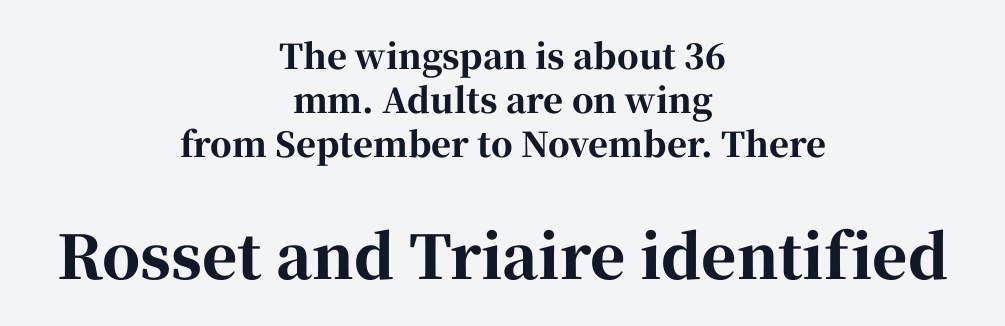
Q: Is the text bold? A: Yes.
Q: Is the text italic (slanted)? A: No, it is upright.
Q: Is the typeface a serif or a sans-serif typeface? A: Serif.
Q: Is the text underlined? A: No.
Q: How is the paragraph aligned? A: Centered.
Q: Is the spacing between letters normal or unusually wide? A: Normal.
Q: Is the spacing between lines tight, normal or loose? A: Normal.
Q: Which block of text is set in a larger size, the first (top) or the second (bottom)? A: The second (bottom) one.
Q: Width (condensed, normal, or wide)? A: Normal.
Q: Stroke contrast? A: High.
Q: x-height? A: Medium.
Q: Monospaced? A: No.
